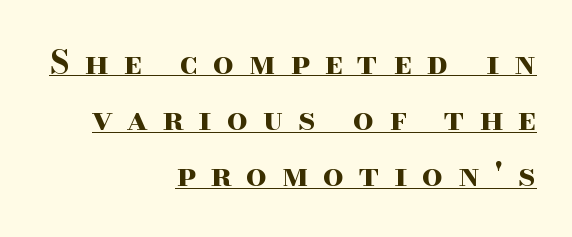
The image shows 33 px bold, wide serif type, upright; set right-aligned, normal line spacing (1.7x), unusually wide letter spacing (+0.44 em), underlined; high stroke contrast and a small x-height.
